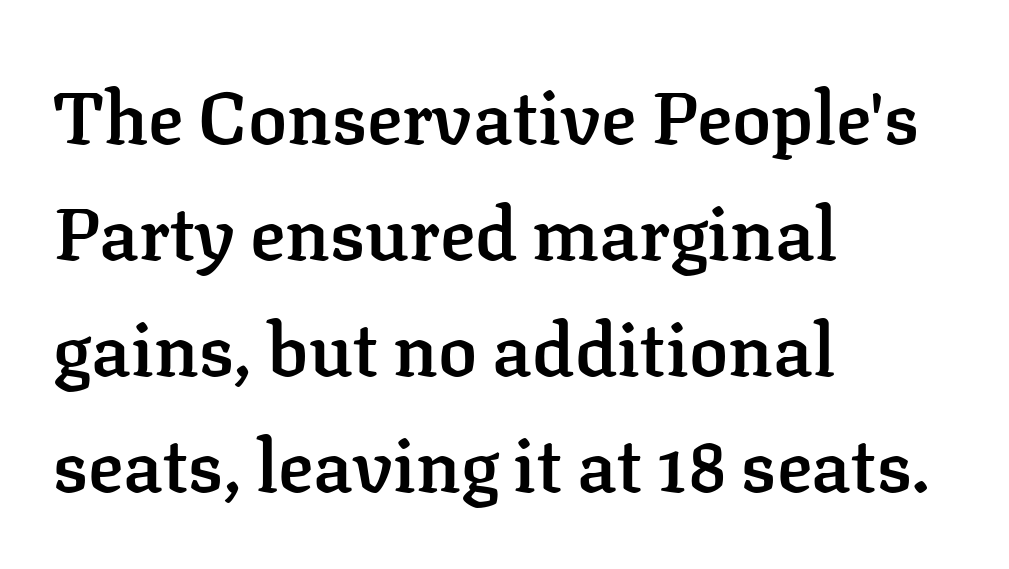
Q: Is the text bold? A: Semi-bold.
Q: Is the text italic (slanted)? A: No, it is upright.
Q: Is the typeface a serif or a sans-serif typeface? A: Serif.
Q: Is the text underlined? A: No.
Q: How is the paragraph aligned? A: Left-aligned.
Q: Is the spacing between letters normal or unusually wide? A: Normal.
Q: Is the spacing between lines tight, normal or loose? A: Normal.
Q: Width (condensed, normal, or wide)? A: Normal.
Q: Stroke contrast? A: Low.
Q: x-height? A: Medium.
Q: Monospaced? A: No.
